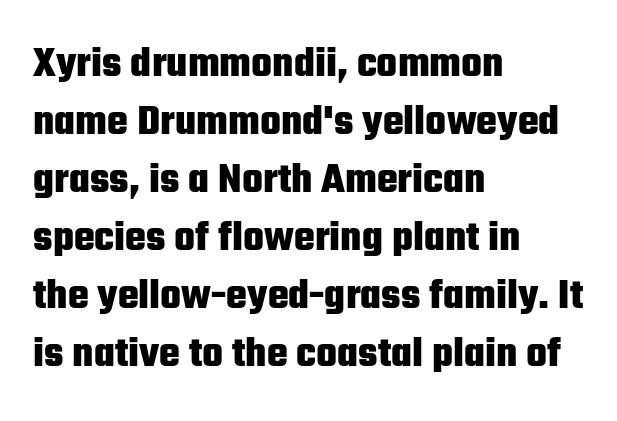
The image shows 44 px heavy, condensed sans-serif type, upright; set left-aligned, normal line spacing (1.32x), normal letter spacing, not underlined; low stroke contrast and a medium x-height.
